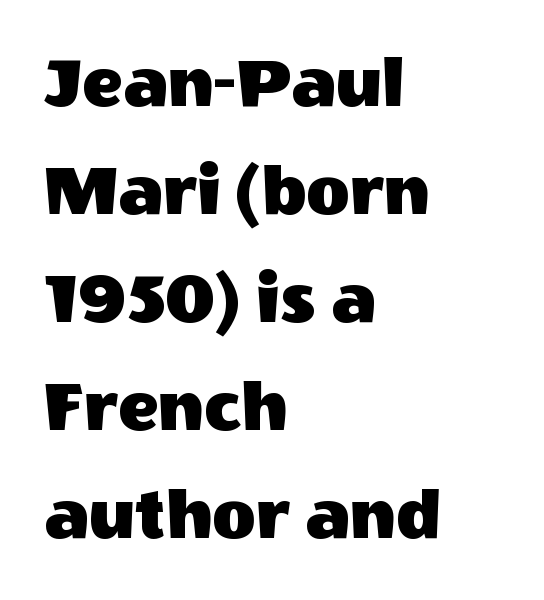
{"serif": "no", "italic": "no", "width": "normal", "x_height": "large", "monospaced": "no", "underline": "no", "align": "left", "line_spacing": "normal", "line_spacing_ratio": 1.44, "letter_spacing": "normal", "letter_spacing_em": 0.0, "glyph_px": 75}
